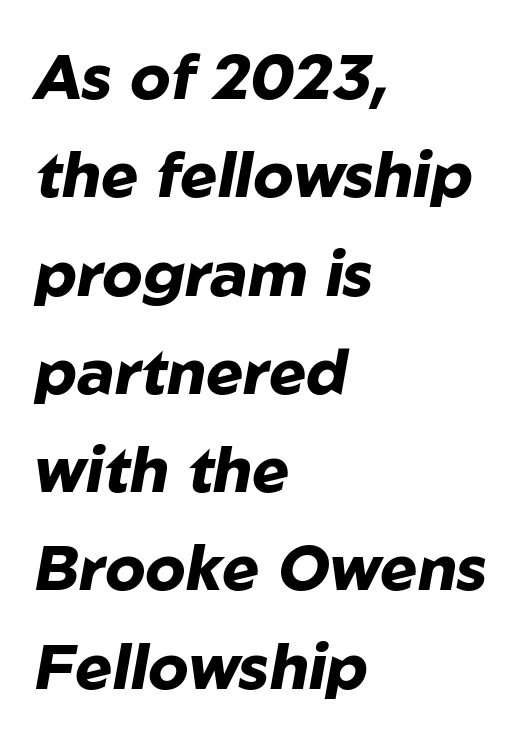
Q: Is the text bold? A: Yes.
Q: Is the text italic (slanted)? A: Yes, it leans right by about 10 degrees.
Q: Is the text underlined? A: No.
Q: How is the paragraph aligned? A: Left-aligned.
Q: Is the spacing between letters normal or unusually wide? A: Normal.
Q: Is the spacing between lines tight, normal or loose? A: Normal.
Q: Width (condensed, normal, or wide)? A: Normal.
Q: Stroke contrast? A: Low.
Q: x-height? A: Medium.
Q: Monospaced? A: No.
